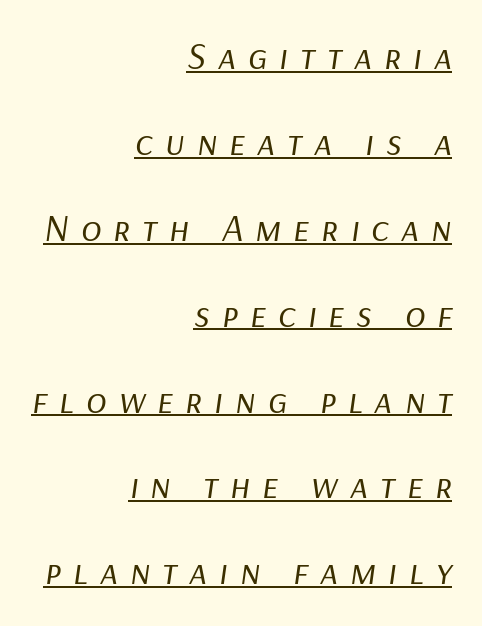
Character widths vary here, with narrow letters taking less room than wide ones. The typeface has the unassuming heft of standard copy or less. Somebody hit Ctrl+U on this one — the words are underlined. Line spacing here is loose.
